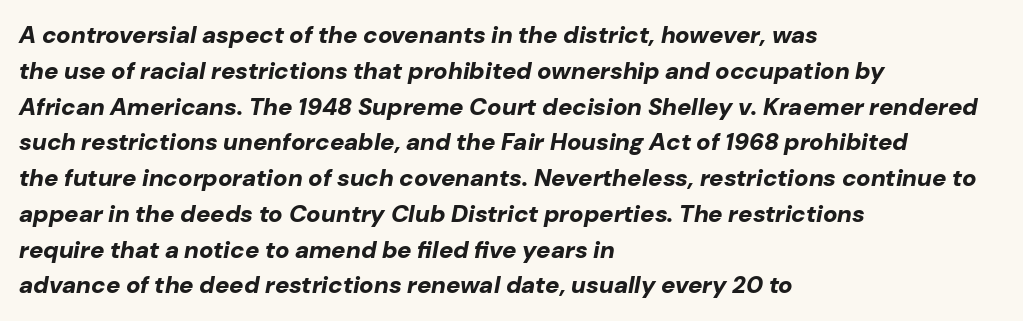
{"italic": "yes", "lean": "right", "slant_degrees": 10, "bold": "yes", "underline": "no", "align": "left", "line_spacing": "normal", "line_spacing_ratio": 1.49, "letter_spacing": "normal", "letter_spacing_em": 0.0, "glyph_px": 24}
